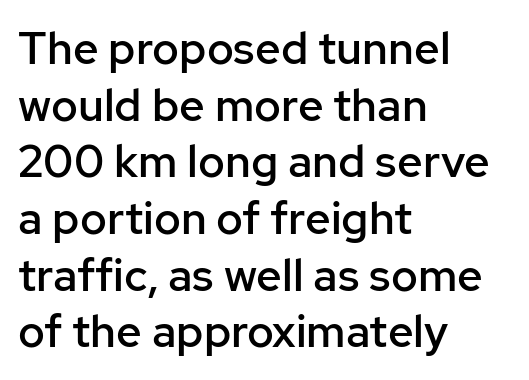
Anything drawn beneath the words? Only blank space. Italic: no, the glyphs are upright roman. The letters are semibold — heavier than regular but short of a full bold. Here the designer chose a conventional face with non-uniform glyph widths. The rows are spaced the way most documents space them. The compositor pushed each line to the left boundary.
